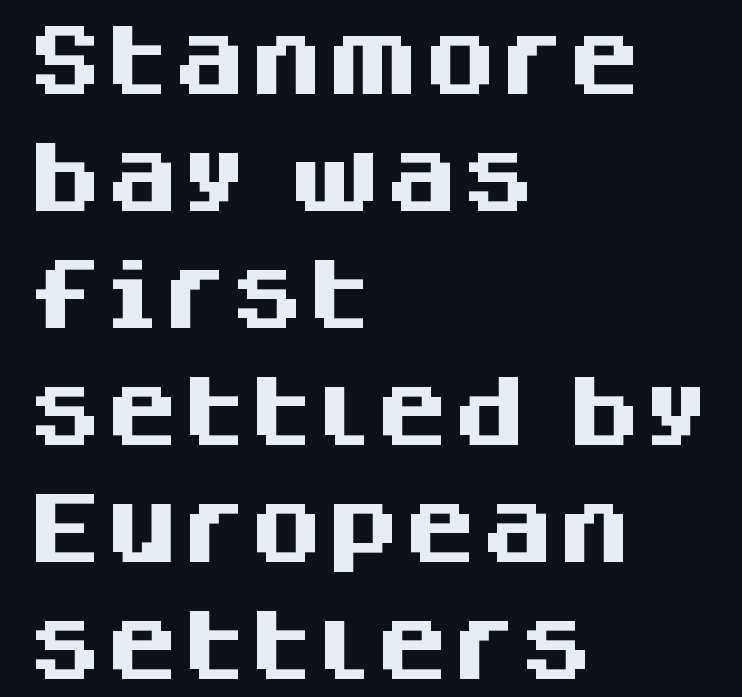
No extra tracking has been applied to these lines. Note the varied advance widths — an 'i' is clearly narrower than an 'm'. Line beginnings align vertically; line endings do not. Observe the absence of serifs on each vertical stroke in this sample. Do the letters lean? They stand straight. Students, observe: this is what conventionally led text looks like.
